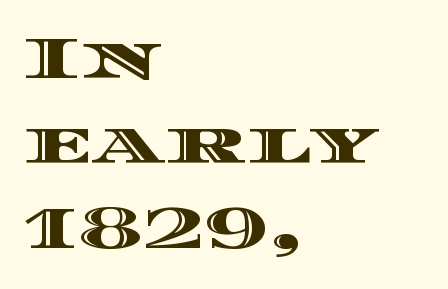
The image shows 60 px wide type, upright; set left-aligned, normal line spacing (1.42x), normal letter spacing, not underlined; a large x-height.
